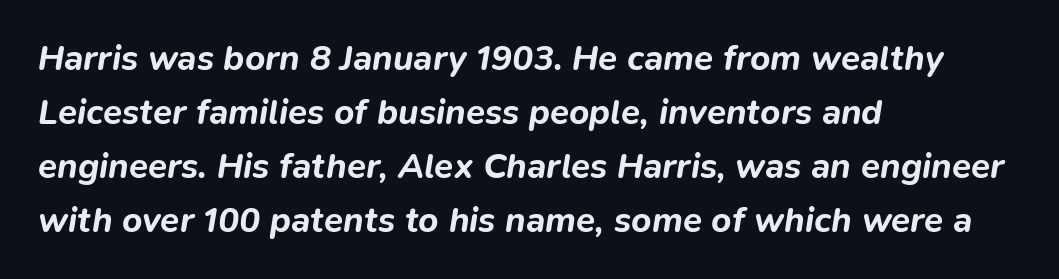
{"italic": "yes", "lean": "right", "slant_degrees": 9, "bold": "yes", "weight": "bold", "width": "normal", "stroke_contrast": "low", "x_height": "medium", "monospaced": "no", "underline": "no", "align": "left", "line_spacing": "normal", "line_spacing_ratio": 1.54, "letter_spacing": "normal", "letter_spacing_em": 0.0, "glyph_px": 35}
